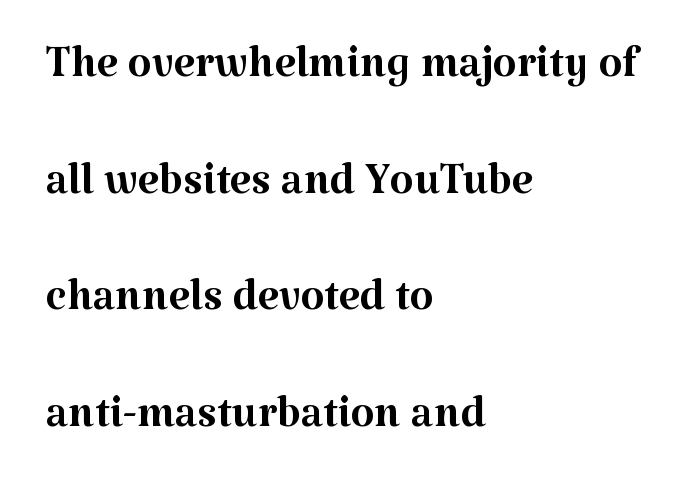
The image shows 61 px regular-weight serif type, upright; set left-aligned, loose line spacing (1.91x), normal letter spacing, not underlined; medium stroke contrast and a medium x-height.
